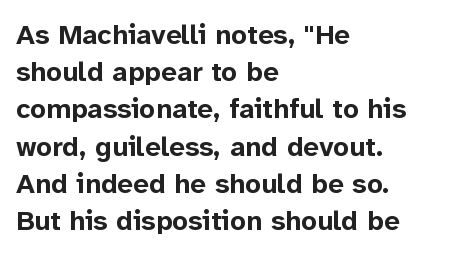
Q: Is the text bold? A: Yes.
Q: Is the text italic (slanted)? A: No, it is upright.
Q: Is the typeface a serif or a sans-serif typeface? A: Sans-serif.
Q: Is the text underlined? A: No.
Q: How is the paragraph aligned? A: Left-aligned.
Q: Is the spacing between letters normal or unusually wide? A: Normal.
Q: Is the spacing between lines tight, normal or loose? A: Normal.
Q: Width (condensed, normal, or wide)? A: Normal.
Q: Stroke contrast? A: Low.
Q: x-height? A: Medium.
Q: Monospaced? A: No.
